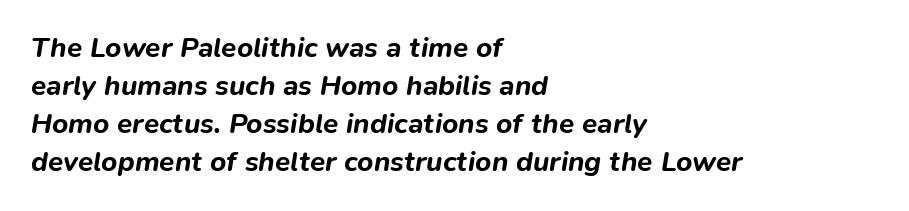
Chunky letters — that's bold for sure. Rule under the text: the space is simply empty. In terms of leading, this rendering sits right in the middle. Proportional: the letters do not fall into vertical columns. These lines are set flush left with a ragged right edge.
